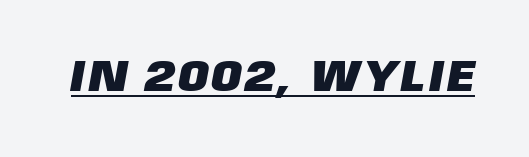
The image shows 45 px sans-serif type; set underlined; low stroke contrast and a large x-height.
